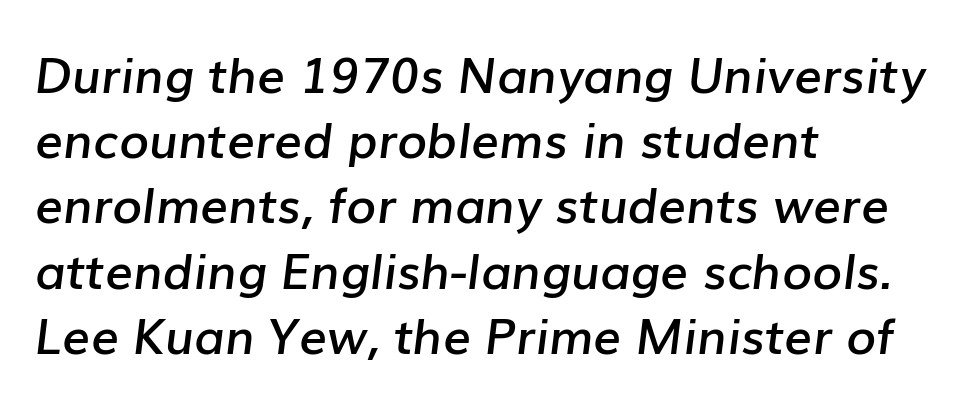
{"italic": "yes", "lean": "right", "slant_degrees": 7, "bold": "semi", "weight": "semibold", "width": "normal", "stroke_contrast": "low", "x_height": "medium", "monospaced": "no", "underline": "no", "align": "left", "line_spacing": "normal", "line_spacing_ratio": 1.33, "letter_spacing": "normal", "letter_spacing_em": 0.0, "glyph_px": 49}
